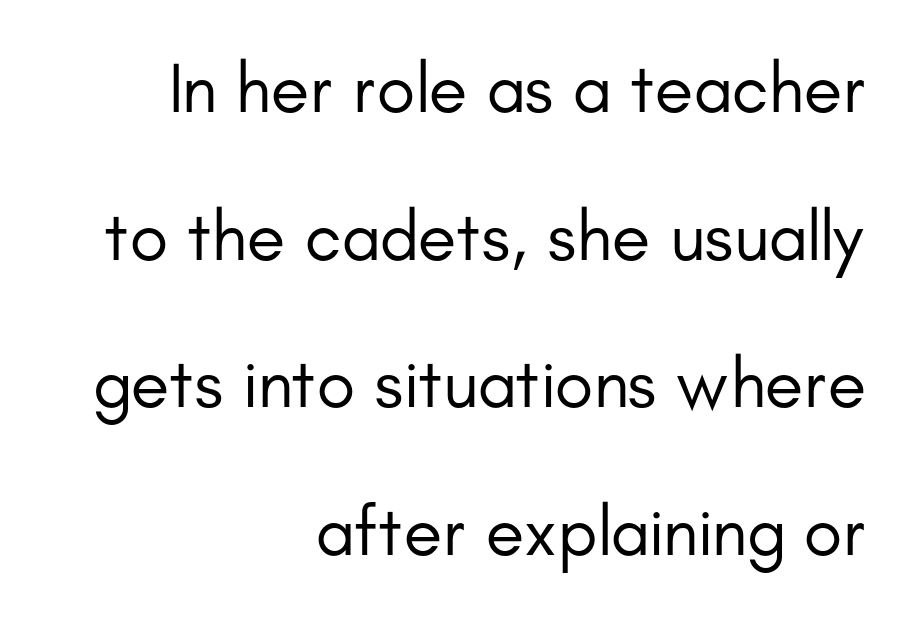
The image shows 71 px regular-weight sans-serif type, upright; set right-aligned, loose line spacing (2.08x), normal letter spacing, not underlined; low stroke contrast and a small x-height.
